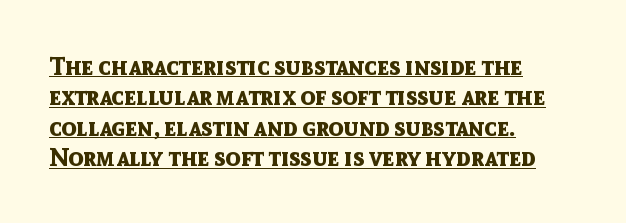
{"italic": "no", "bold": "yes", "underline": "yes", "align": "left", "line_spacing_ratio": 1.22, "letter_spacing": "normal", "letter_spacing_em": 0.0, "glyph_px": 25}
